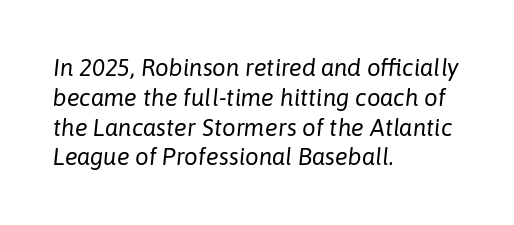
Nobody drew a line under any word here. Nothing unusual about the tracking: characters are spaced as the font intends. The typesetting does not lean heavy: it is not bold. Alignment: flush left.
